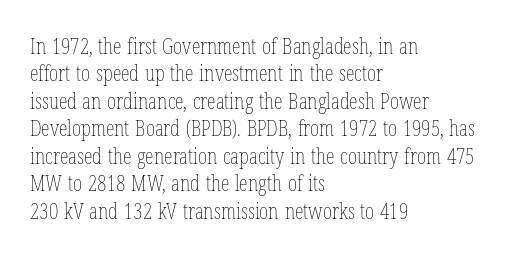
Q: Is the text bold? A: No.
Q: Is the text italic (slanted)? A: No, it is upright.
Q: Is the text underlined? A: No.
Q: How is the paragraph aligned? A: Left-aligned.
Q: Is the spacing between letters normal or unusually wide? A: Normal.
Q: Is the spacing between lines tight, normal or loose? A: Normal.
